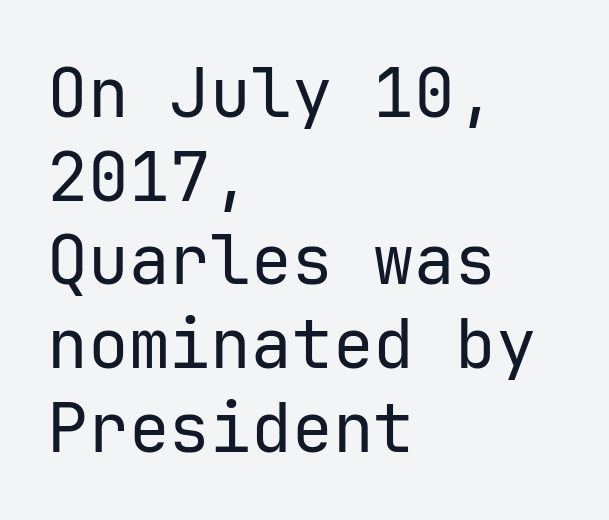
Q: Is the text bold? A: No.
Q: Is the text italic (slanted)? A: No, it is upright.
Q: Is the typeface a serif or a sans-serif typeface? A: Sans-serif.
Q: Is the text underlined? A: No.
Q: How is the paragraph aligned? A: Left-aligned.
Q: Is the spacing between letters normal or unusually wide? A: Normal.
Q: Width (condensed, normal, or wide)? A: Normal.
Q: Stroke contrast? A: Low.
Q: x-height? A: Medium.
